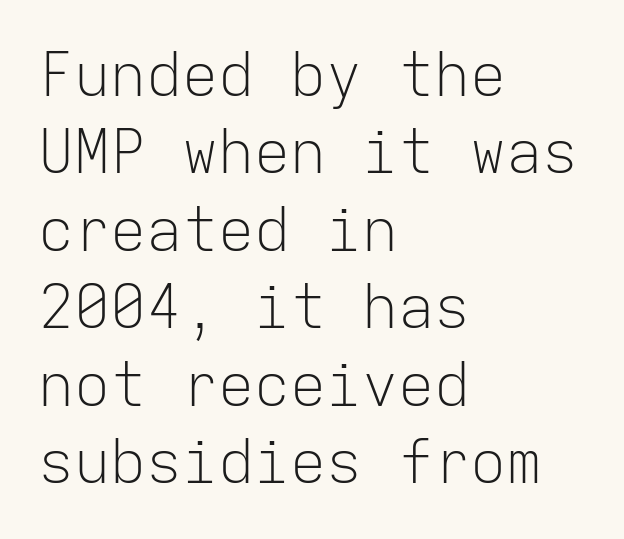
Q: Is the text bold? A: No.
Q: Is the text italic (slanted)? A: No, it is upright.
Q: Is the typeface a serif or a sans-serif typeface? A: Sans-serif.
Q: Is the text underlined? A: No.
Q: How is the paragraph aligned? A: Left-aligned.
Q: Is the spacing between letters normal or unusually wide? A: Normal.
Q: Is the spacing between lines tight, normal or loose? A: Normal.
Q: Width (condensed, normal, or wide)? A: Normal.
Q: Stroke contrast? A: Low.
Q: x-height? A: Medium.
Q: Monospaced? A: Yes.
